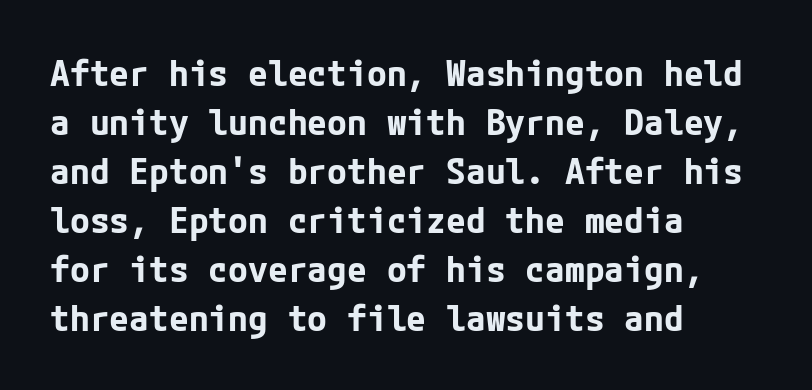
The image shows 36 px bold sans-serif type, upright; set left-aligned, normal line spacing (1.36x), normal letter spacing, not underlined; low stroke contrast and a medium x-height.
